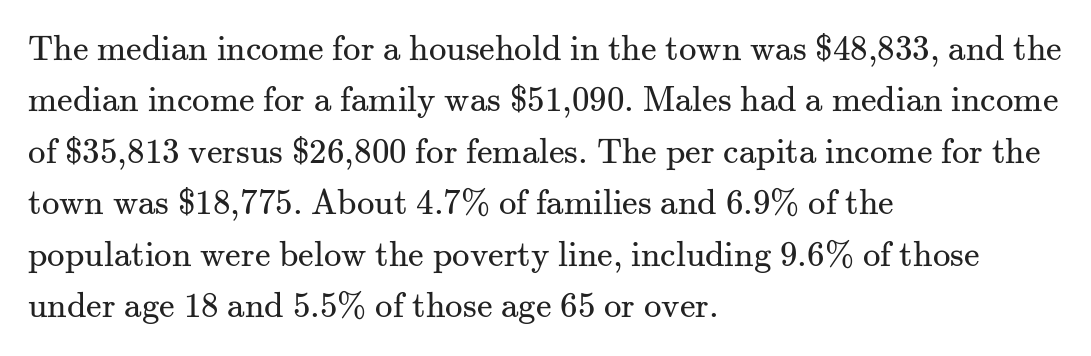
{"serif": "yes", "italic": "no", "bold": "no", "weight": "regular", "width": "normal", "stroke_contrast": "medium", "x_height": "small", "monospaced": "no", "underline": "no", "align": "left", "line_spacing": "normal", "line_spacing_ratio": 1.47, "letter_spacing": "normal", "letter_spacing_em": 0.0, "glyph_px": 35}
